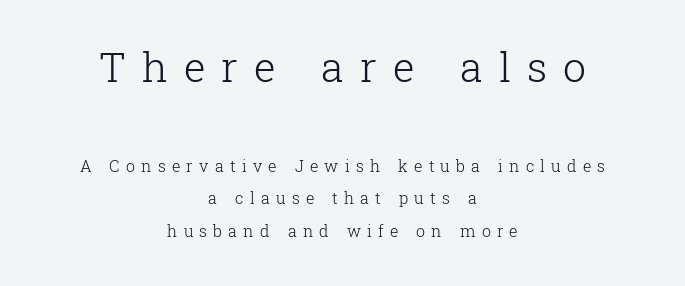
The space beneath each line is pristine and unruled. The lines in this sample share a center point and differ in where they start and stop. The letters advance in unequal steps, a hallmark of proportional type. Loose tracking; the words dissolve into strings of separated letters.
